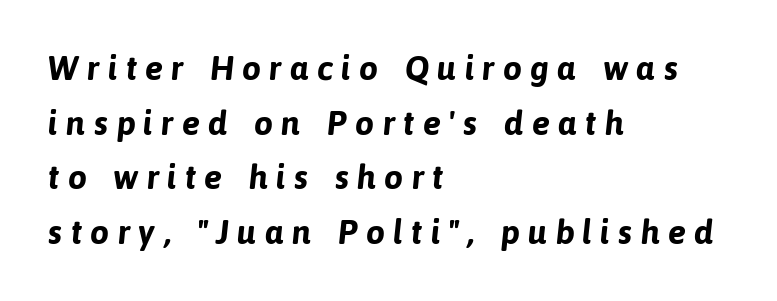
Q: Is the text bold? A: Yes.
Q: Is the typeface a serif or a sans-serif typeface? A: Sans-serif.
Q: Is the text underlined? A: No.
Q: How is the paragraph aligned? A: Left-aligned.
Q: Is the spacing between letters normal or unusually wide? A: Unusually wide.
Q: Is the spacing between lines tight, normal or loose? A: Normal.
Q: Width (condensed, normal, or wide)? A: Normal.
Q: Stroke contrast? A: Low.
Q: x-height? A: Medium.
Q: Monospaced? A: No.
